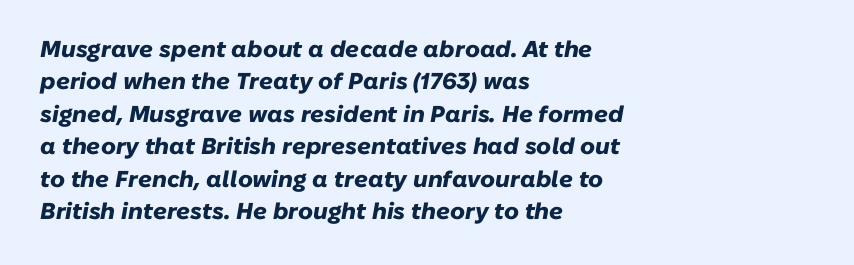
{"italic": "yes", "lean": "right", "slant_degrees": 10, "bold": "yes", "underline": "no", "align": "left", "line_spacing": "normal", "line_spacing_ratio": 1.41, "letter_spacing": "normal", "letter_spacing_em": 0.0, "glyph_px": 23}
